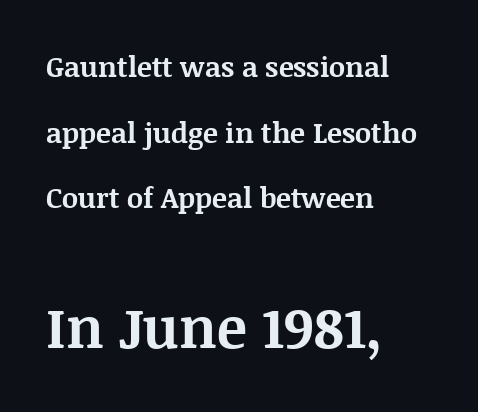
{"serif": "yes", "italic": "no", "bold": "yes", "weight": "bold", "width": "normal", "stroke_contrast": "medium", "x_height": "large", "monospaced": "no", "underline": "no", "align": "left", "line_spacing": "loose", "line_spacing_ratio": 2.34, "letter_spacing": "normal", "letter_spacing_em": 0.0, "larger_block": "second", "size_ratio": 2.0, "glyph_px": 56}
